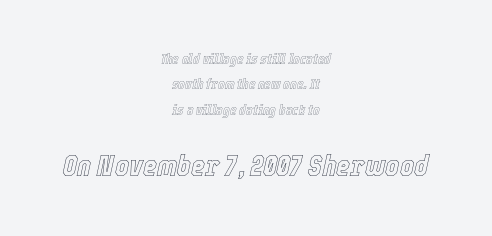
Lines of text with bare space underneath. Two sizes are in play, and the larger belongs to the second block. Style check: oblique. Leftover space on each line is divided equally before and after the words.
